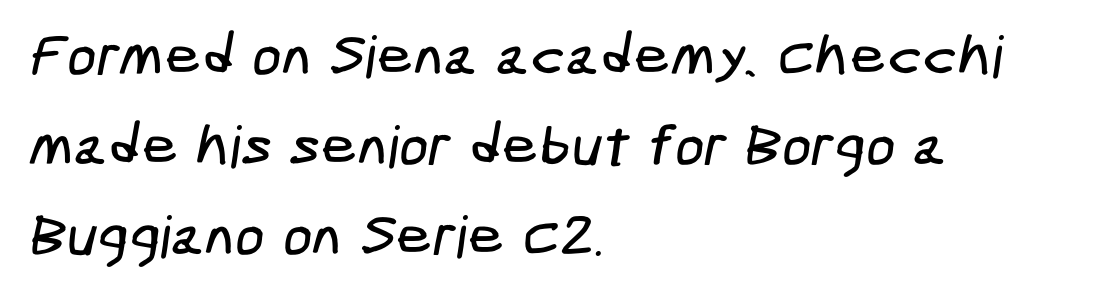
The image shows 58 px condensed sans-serif type; set left-aligned, normal line spacing (1.55x), normal letter spacing, not underlined; low stroke contrast and a medium x-height.
